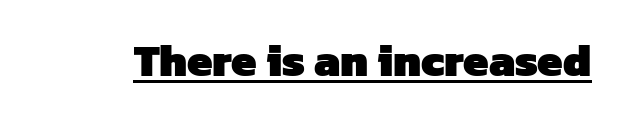
The image shows 45 px heavy sans-serif type; set normal letter spacing, underlined; low stroke contrast and a medium x-height.
